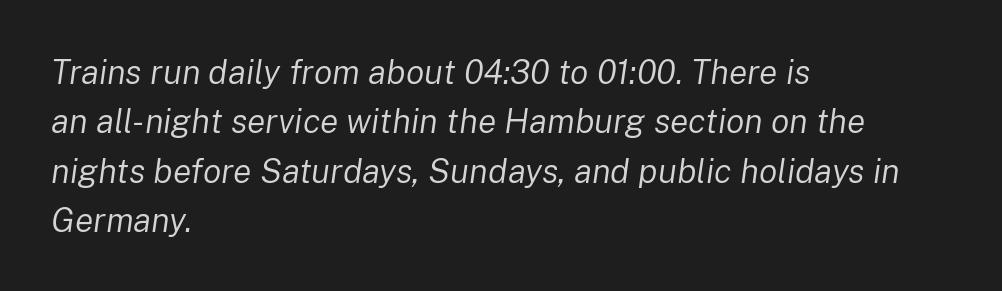
Q: Is the text bold? A: No.
Q: Is the text italic (slanted)? A: Yes, it leans right by about 8 degrees.
Q: Is the text underlined? A: No.
Q: How is the paragraph aligned? A: Left-aligned.
Q: Is the spacing between letters normal or unusually wide? A: Normal.
Q: Is the spacing between lines tight, normal or loose? A: Normal.
Q: Width (condensed, normal, or wide)? A: Normal.
Q: Stroke contrast? A: Low.
Q: x-height? A: Medium.
Q: Monospaced? A: No.
